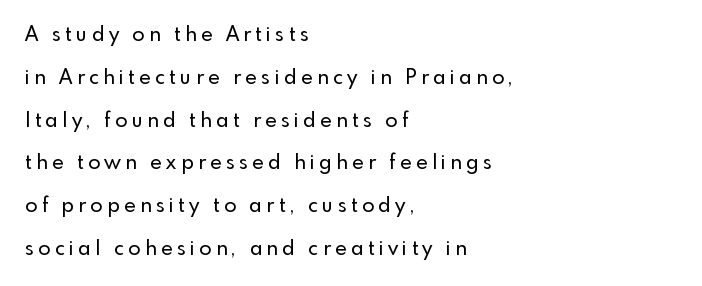
The leading is generous, giving the passage an open texture. Notice how the stems are strictly vertical — no italics here. The type is letterspaced generously, with wide tracking. This rendering features lettering with no underline. Horizontally, the lines are justified to the leading edge only.
